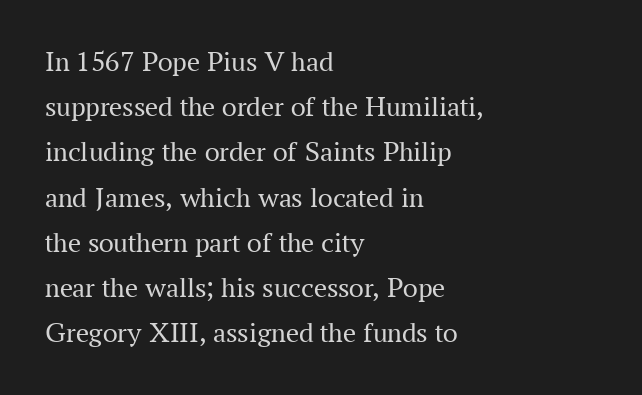
{"serif": "yes", "italic": "no", "bold": "no", "weight": "regular", "width": "normal", "stroke_contrast": "medium", "x_height": "medium", "monospaced": "no", "underline": "no", "align": "left", "line_spacing": "normal", "line_spacing_ratio": 1.56, "letter_spacing": "normal", "letter_spacing_em": 0.0, "glyph_px": 29}
